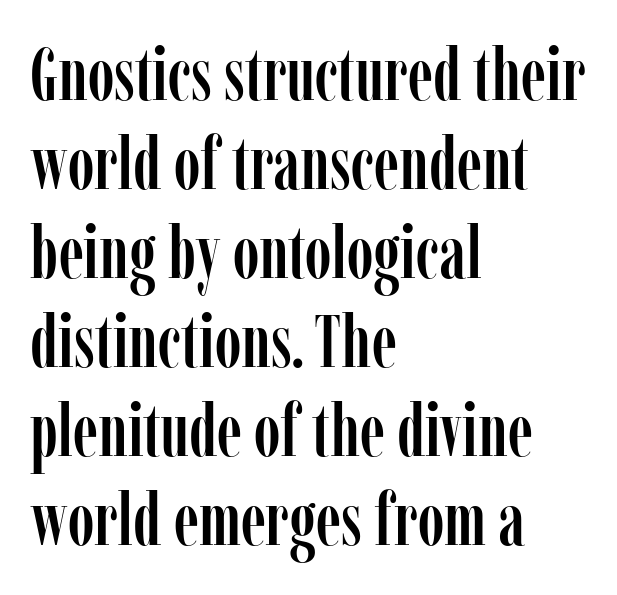
{"serif": "yes", "italic": "no", "width": "condensed", "stroke_contrast": "low", "x_height": "medium", "monospaced": "no", "underline": "no", "align": "left", "line_spacing_ratio": 1.22, "letter_spacing": "normal", "letter_spacing_em": 0.0, "glyph_px": 73}
